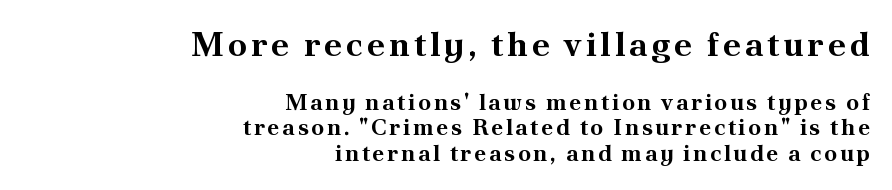
{"serif": "yes", "italic": "no", "bold": "yes", "weight": "bold", "width": "normal", "stroke_contrast": "medium", "x_height": "small", "monospaced": "no", "underline": "no", "align": "right", "line_spacing": "tight", "line_spacing_ratio": 1.11, "larger_block": "first", "size_ratio": 1.48, "glyph_px": 34}
